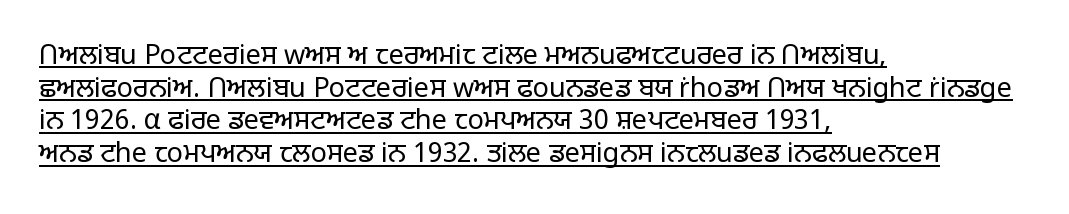
The image shows 27 px text type, upright; set left-aligned, line spacing 1.21x, normal letter spacing, underlined.
